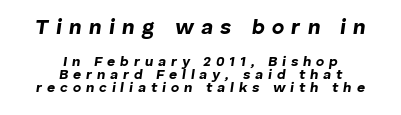
Heft: maximum for text — a bold. The letters are slanted; this is an italic face. Descenders hang freely into open space. Does the copy run flush right? No — it is centered line by line. A typesetter would call this leading minimal, almost set solid.
